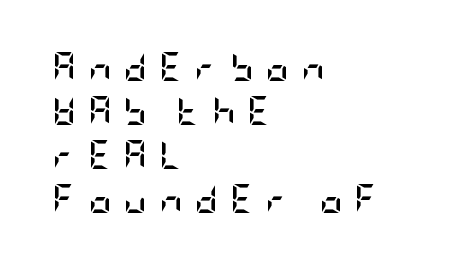
Substantial extra tracking has been applied to these lines. Short and long lines alike share a common starting point at left. The lettering holds an erect, upright posture throughout. Has an underline been added? It has not. Normally led — the rows are evenly, conventionally spaced.
